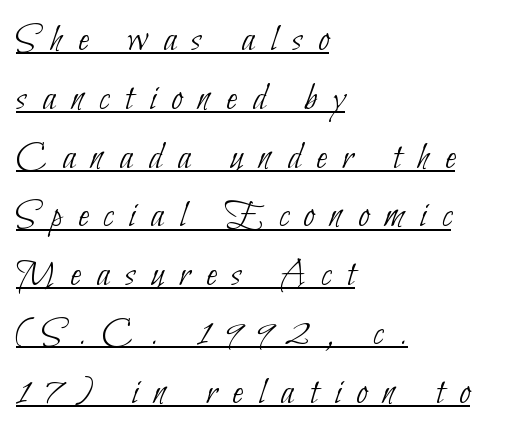
The image shows 40 px thin, condensed sans-serif type; set left-aligned, normal line spacing (1.47x), unusually wide letter spacing (+0.39 em), underlined; low stroke contrast and a small x-height.
